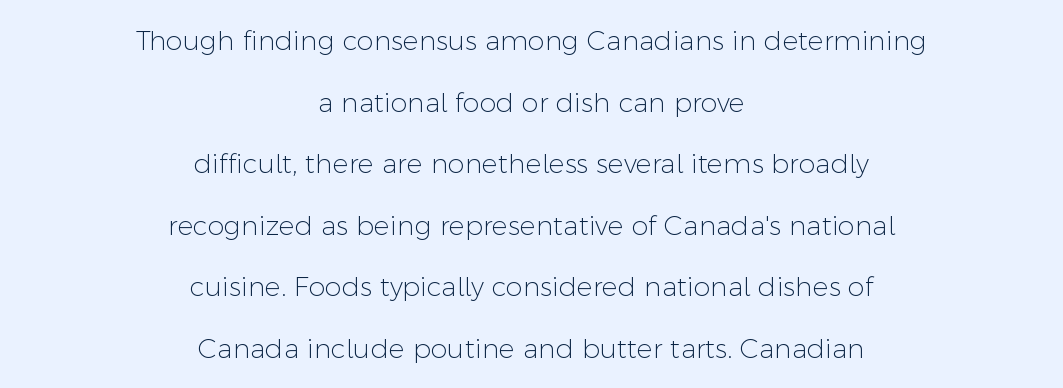
The letters sit at their default tracking, neither squeezed nor spread. Vertical spacing — loose. Typeset on center — no edge is straight. Italic? Not at all — the glyphs are vertical. A quiet, ordinary-to-light weight characterises the typeface. Underline: absent.
